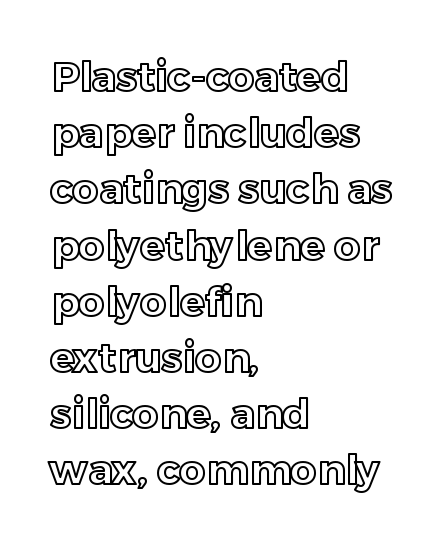
Q: Is the text italic (slanted)? A: No, it is upright.
Q: Is the text underlined? A: No.
Q: How is the paragraph aligned? A: Left-aligned.
Q: Is the spacing between letters normal or unusually wide? A: Normal.
Q: Is the spacing between lines tight, normal or loose? A: Normal.
Q: Width (condensed, normal, or wide)? A: Normal.
Q: x-height? A: Medium.
Q: Monospaced? A: No.
